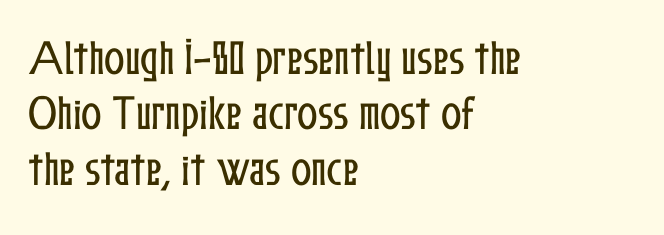
{"italic": "no", "width": "condensed", "stroke_contrast": "low", "x_height": "medium", "monospaced": "no", "underline": "no", "align": "left", "line_spacing": "normal", "line_spacing_ratio": 1.46, "letter_spacing": "normal", "letter_spacing_em": 0.0, "glyph_px": 38}
